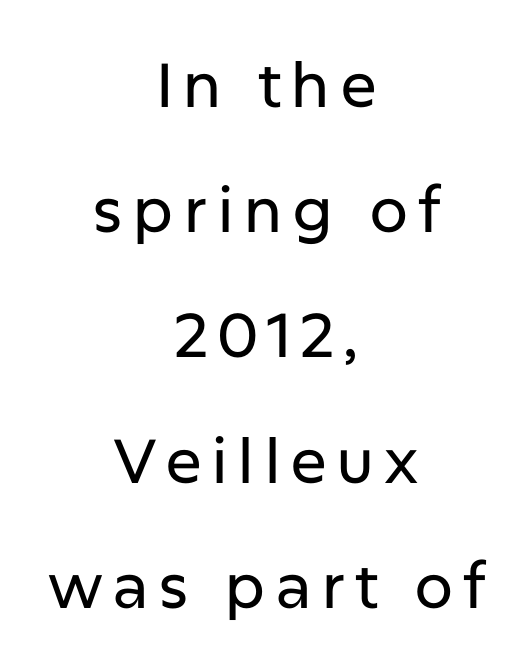
Notice how the passage keeps no hard edge, just a central spine. This sample has the flowing, uneven cadence of proportional lettering. Glance below the letters and you will spot only blank space. Horizontal bands of white between lines are thick stripes. Stroke terminals: plain, sans-serif.
